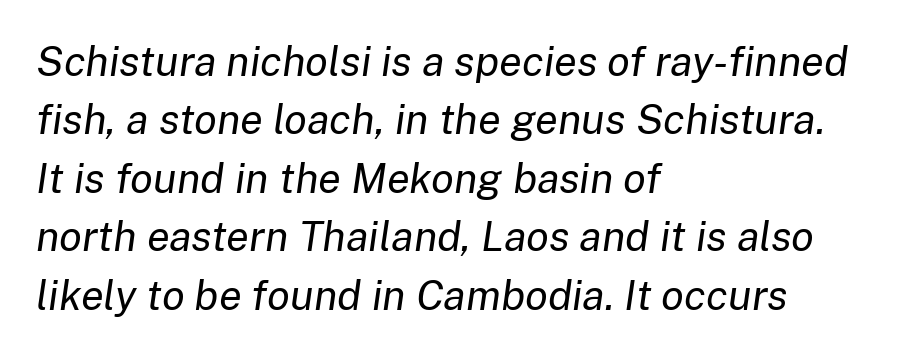
The space directly below the letters is spotless. The gaps between neighbouring characters are ordinary and unremarkable. Line starts are locked; line ends wander. The block of text has a typical density, with ordinary space between rows.
